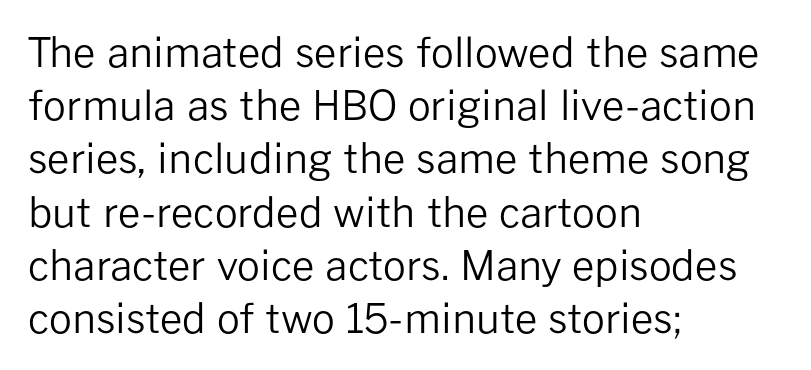
Tracking value appears to be zero — textbook default spacing. Notice how descenders clear the ascenders below comfortably — that's standard leading. The typesetting does not lean heavy: it is not bold. Are there feet on the stems? There aren't — it's a sans.
